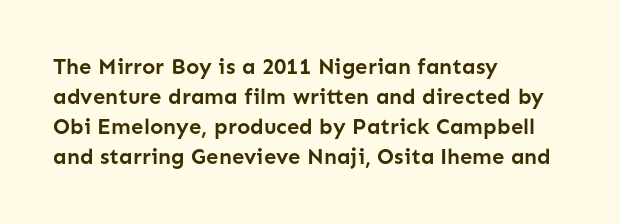
The image shows 22 px bold type, upright; set left-aligned, normal line spacing (1.37x), normal letter spacing, not underlined.
